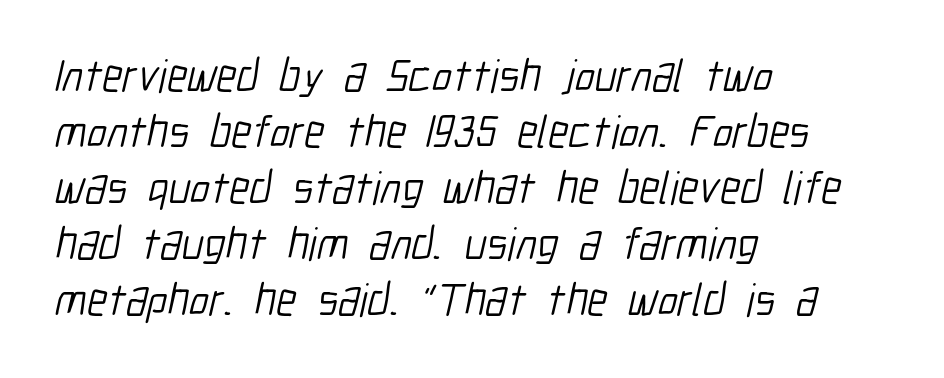
The image shows 46 px light, condensed sans-serif type; set left-aligned, line spacing 1.22x, normal letter spacing, not underlined; low stroke contrast and a medium x-height.
